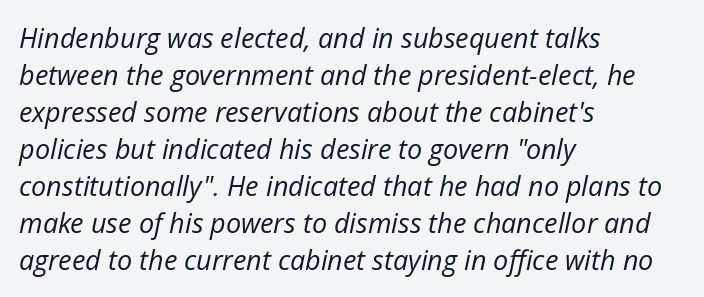
Honestly, the letter spacing is just normal — you wouldn't notice it. These glyphs show unthickened strokes, regular width or finer. The glyphs look as if they've been sheared to an angle. Underline: absent. The compositor pushed each line to the left boundary. The space between consecutive lines is moderate.
